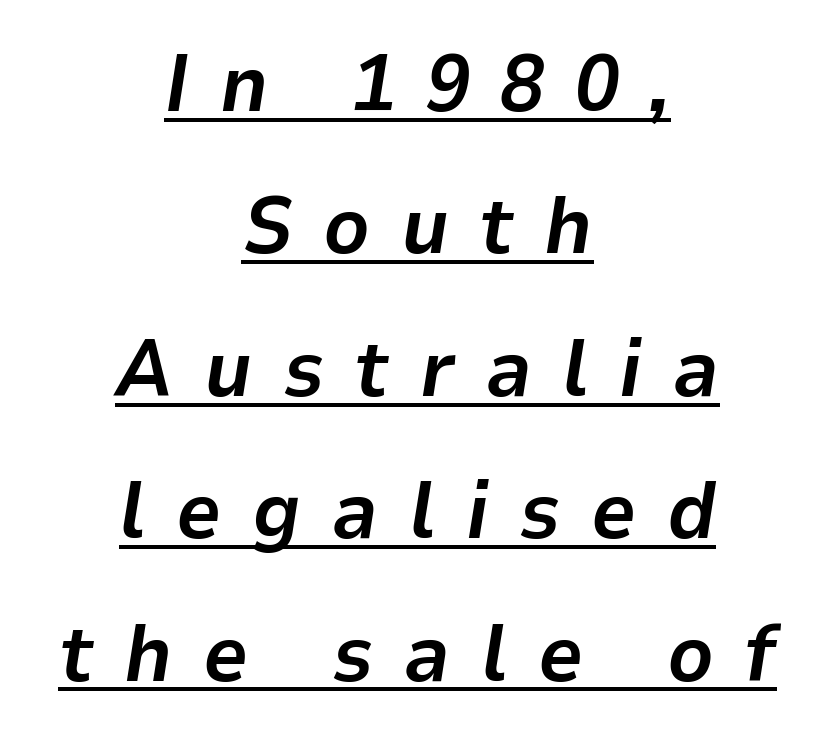
The image shows 80 px bold type, italic (leaning right); set centered, line spacing 1.78x, unusually wide letter spacing (+0.38 em), underlined; low stroke contrast and a medium x-height.
